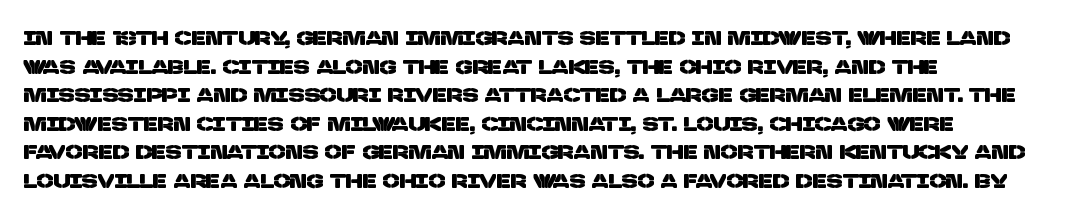
Q: Is the text underlined? A: No.
Q: How is the paragraph aligned? A: Left-aligned.
Q: Is the spacing between letters normal or unusually wide? A: Normal.
Q: Is the spacing between lines tight, normal or loose? A: Normal.
